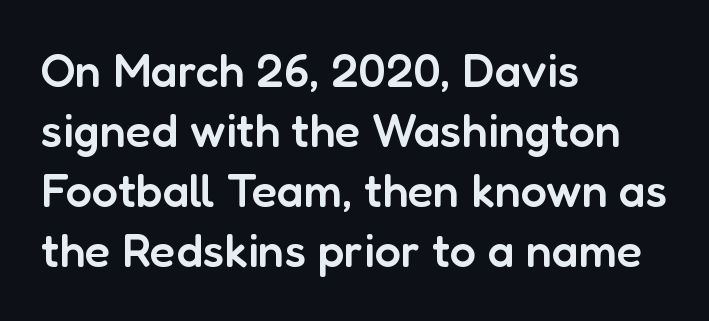
Q: Is the text bold? A: Semi-bold.
Q: Is the text italic (slanted)? A: No, it is upright.
Q: Is the typeface a serif or a sans-serif typeface? A: Sans-serif.
Q: Is the text underlined? A: No.
Q: How is the paragraph aligned? A: Left-aligned.
Q: Is the spacing between letters normal or unusually wide? A: Normal.
Q: Is the spacing between lines tight, normal or loose? A: Normal.
Q: Width (condensed, normal, or wide)? A: Normal.
Q: Stroke contrast? A: Low.
Q: x-height? A: Medium.
Q: Monospaced? A: No.
